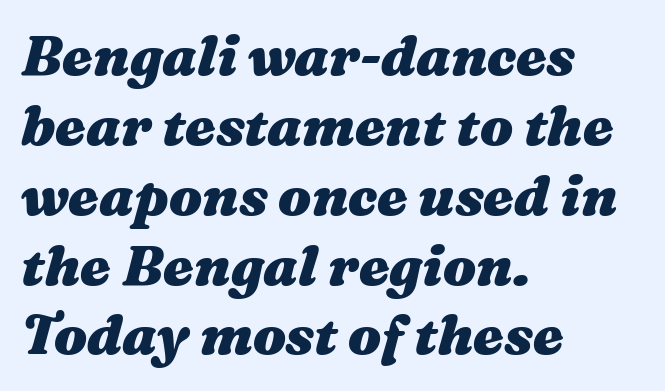
The image shows 55 px heavy, wide type, italic (leaning right); set left-aligned, normal line spacing (1.27x), normal letter spacing, not underlined; medium stroke contrast and a medium x-height.
